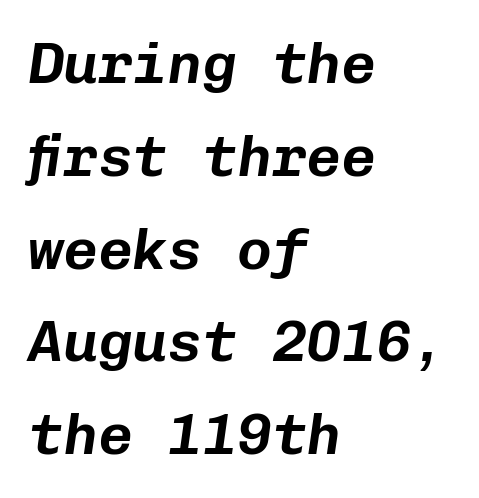
{"italic": "yes", "lean": "right", "slant_degrees": 8, "width": "normal", "stroke_contrast": "low", "x_height": "medium", "monospaced": "yes", "underline": "no", "align": "left", "line_spacing": "normal", "line_spacing_ratio": 1.6, "letter_spacing": "normal", "letter_spacing_em": 0.0, "glyph_px": 58}
